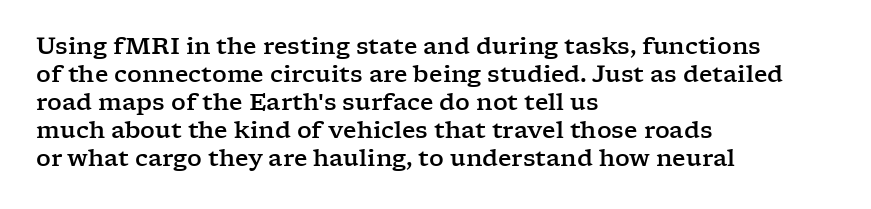
Q: Is the text italic (slanted)? A: No, it is upright.
Q: Is the text underlined? A: No.
Q: How is the paragraph aligned? A: Left-aligned.
Q: Is the spacing between letters normal or unusually wide? A: Normal.
